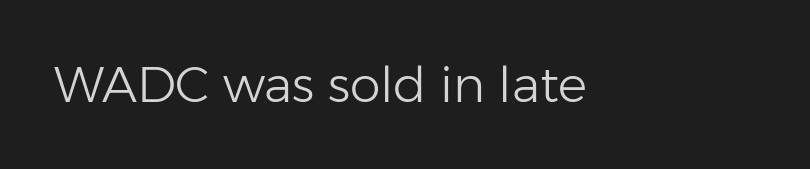
Q: Is the text bold? A: No.
Q: Is the text italic (slanted)? A: No, it is upright.
Q: Is the typeface a serif or a sans-serif typeface? A: Sans-serif.
Q: Is the text underlined? A: No.
Q: Is the spacing between letters normal or unusually wide? A: Normal.
Q: Width (condensed, normal, or wide)? A: Normal.
Q: Stroke contrast? A: Low.
Q: x-height? A: Medium.
Q: Monospaced? A: No.
